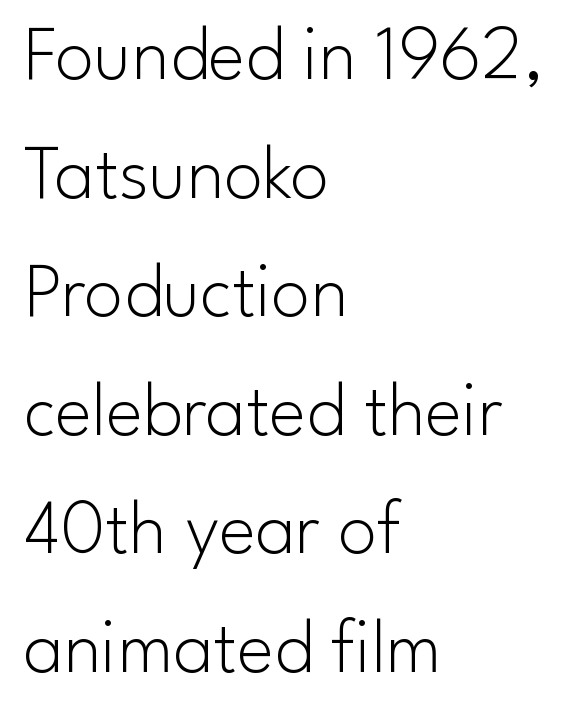
Q: Is the text bold? A: No.
Q: Is the text italic (slanted)? A: No, it is upright.
Q: Is the typeface a serif or a sans-serif typeface? A: Sans-serif.
Q: Is the text underlined? A: No.
Q: How is the paragraph aligned? A: Left-aligned.
Q: Is the spacing between letters normal or unusually wide? A: Normal.
Q: Is the spacing between lines tight, normal or loose? A: Normal.
Q: Width (condensed, normal, or wide)? A: Normal.
Q: Stroke contrast? A: Low.
Q: x-height? A: Small.
Q: Monospaced? A: No.
